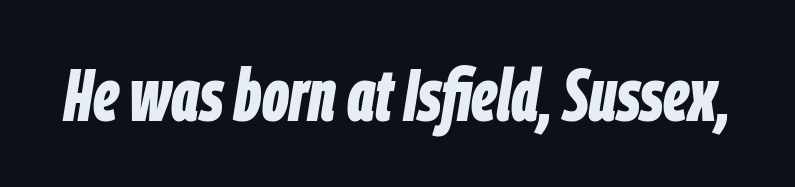
{"italic": "yes", "lean": "right", "slant_degrees": 9, "bold": "yes", "weight": "bold", "width": "condensed", "stroke_contrast": "low", "x_height": "large", "monospaced": "no", "underline": "no", "letter_spacing": "normal", "letter_spacing_em": 0.0, "glyph_px": 74}
